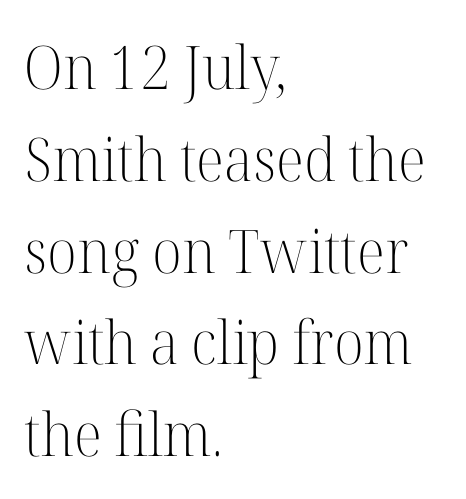
{"serif": "yes", "italic": "no", "bold": "no", "weight": "light", "width": "normal", "stroke_contrast": "high", "x_height": "medium", "monospaced": "no", "underline": "no", "align": "left", "line_spacing": "normal", "line_spacing_ratio": 1.53, "letter_spacing": "normal", "letter_spacing_em": 0.0, "glyph_px": 60}
